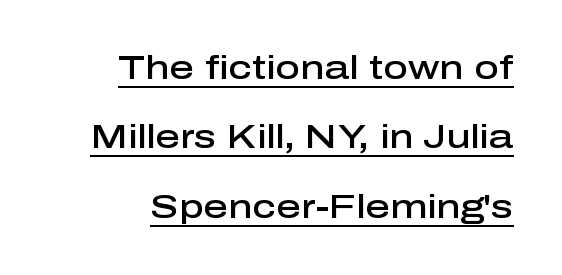
Look at the tracking — it's just the regular setting, nothing added. Letterform terminals end flat and unadorned throughout the passage. Note the varied advance widths — an 'i' is clearly narrower than an 'm'. In designer terms, the underline attribute is active on this setting. The characters look somewhat weighty, a semibold short of true bold.
